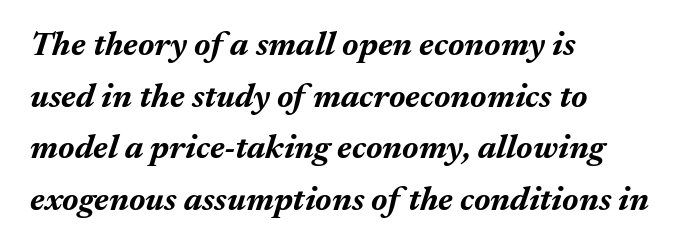
{"italic": "yes", "lean": "right", "slant_degrees": 17, "bold": "yes", "weight": "bold", "width": "normal", "stroke_contrast": "medium", "x_height": "medium", "monospaced": "no", "underline": "no", "align": "left", "line_spacing": "normal", "line_spacing_ratio": 1.52, "letter_spacing": "normal", "letter_spacing_em": 0.0, "glyph_px": 34}
